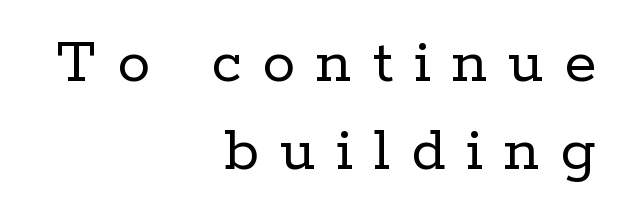
{"serif": "yes", "italic": "no", "bold": "no", "weight": "regular", "width": "normal", "stroke_contrast": "low", "x_height": "medium", "monospaced": "no", "underline": "no", "align": "right", "line_spacing": "normal", "line_spacing_ratio": 1.34, "letter_spacing": "wide", "letter_spacing_em": 0.32, "glyph_px": 66}
